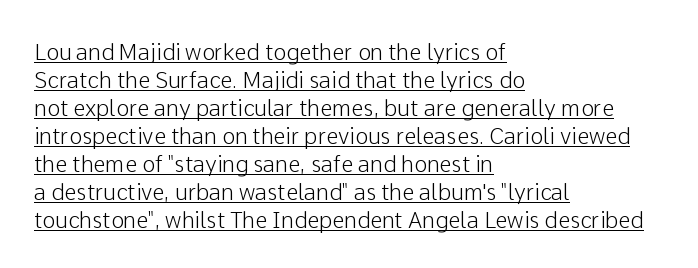
The gaps between neighbouring characters are ordinary and unremarkable. One-word summary of the alignment: left. How would I describe the line gaps? Plain and ordinary. Emphasis is given by a line drawn under the lettering. Every stem runs plumb, perpendicular to the baseline.
